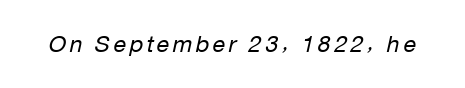
{"italic": "yes", "lean": "right", "slant_degrees": 12, "bold": "no", "underline": "no", "glyph_px": 23}
